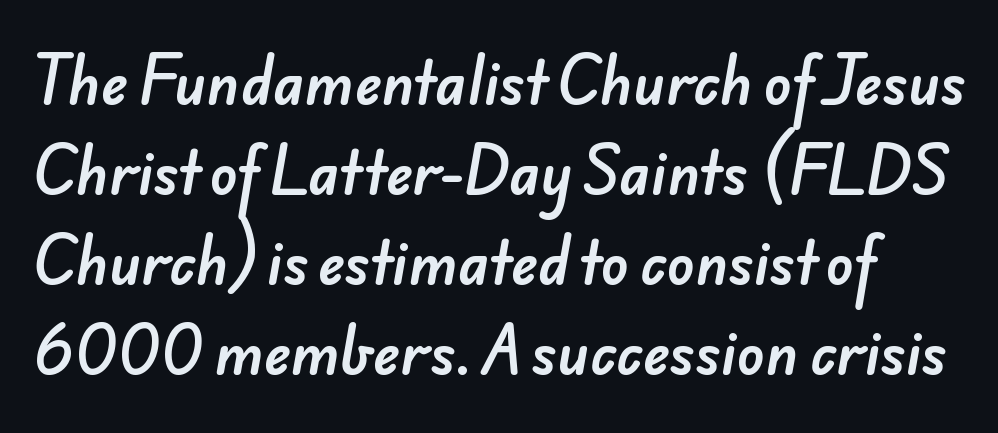
Q: Is the typeface a serif or a sans-serif typeface? A: Sans-serif.
Q: Is the text underlined? A: No.
Q: Is the spacing between letters normal or unusually wide? A: Normal.
Q: Is the spacing between lines tight, normal or loose? A: Normal.
Q: Width (condensed, normal, or wide)? A: Normal.
Q: Stroke contrast? A: Low.
Q: x-height? A: Small.
Q: Monospaced? A: No.
